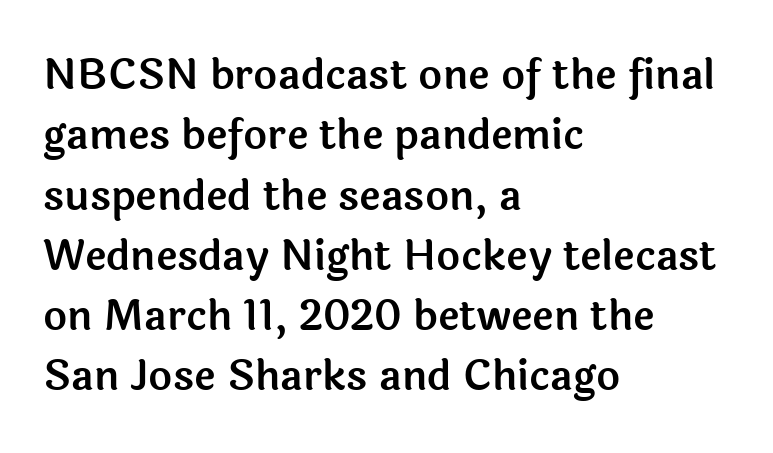
Think of a printed novel: that variable character pitch is what you see here. Each letter's strokes conclude bluntly, with no projecting serifs. This rendering features lettering with no underline. Layout note: lines flush left. Does the leading feel generous? No, just average.
